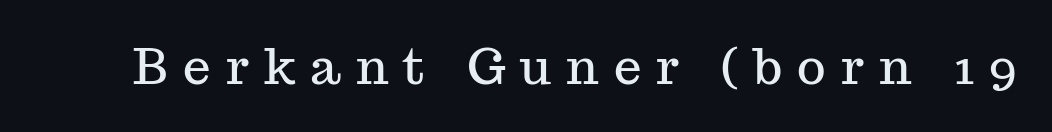
Type without underlining. Short note: letters widely spaced. Nope, not italic — everything's standing straight. Font category for this specimen: serif. This sample has the flowing, uneven cadence of proportional lettering.
